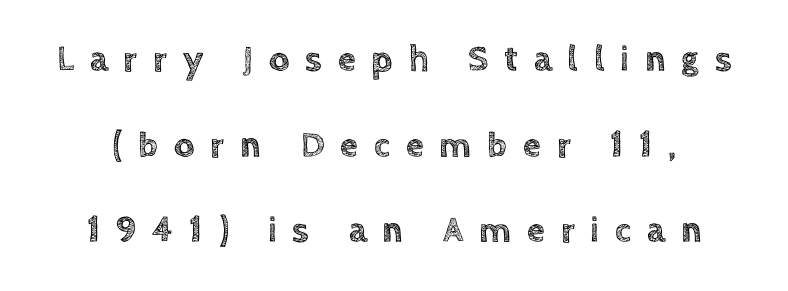
Q: Is the text italic (slanted)? A: No, it is upright.
Q: Is the text underlined? A: No.
Q: Is the spacing between letters normal or unusually wide? A: Unusually wide.
Q: Is the spacing between lines tight, normal or loose? A: Loose.
Q: Width (condensed, normal, or wide)? A: Normal.
Q: x-height? A: Large.
Q: Monospaced? A: No.
